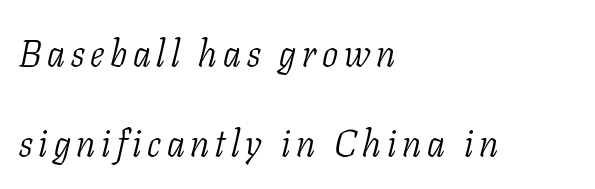
The text was rendered using a seriffed face with decorative stroke endings. Letters rest on an invisible, unmarked baseline. The face used here is proportionally spaced, like ordinary book or web type. Tall strokes in this sample are angled rather than plumb. The typeface has the unassuming heft of standard copy or less. The space between consecutive lines is lavish.
